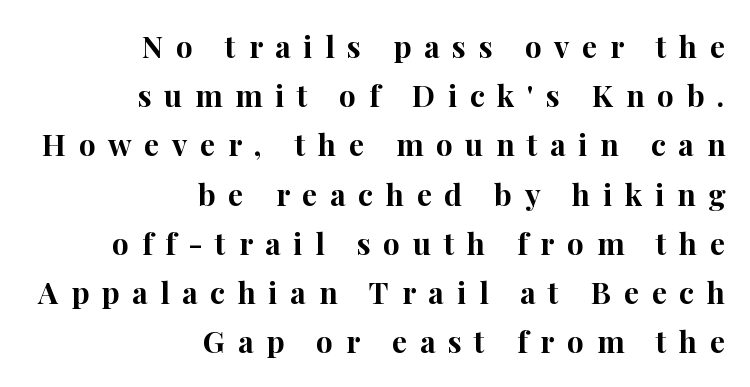
Q: Is the text bold? A: Yes.
Q: Is the text italic (slanted)? A: No, it is upright.
Q: Is the typeface a serif or a sans-serif typeface? A: Serif.
Q: Is the text underlined? A: No.
Q: How is the paragraph aligned? A: Right-aligned.
Q: Is the spacing between letters normal or unusually wide? A: Unusually wide.
Q: Is the spacing between lines tight, normal or loose? A: Normal.
Q: Width (condensed, normal, or wide)? A: Normal.
Q: Stroke contrast? A: High.
Q: x-height? A: Medium.
Q: Monospaced? A: No.
